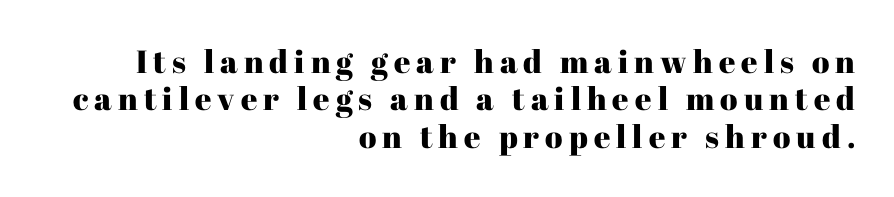
The image shows 32 px serif type, upright; set right-aligned, line spacing 1.17x, not underlined; high stroke contrast and a medium x-height.
